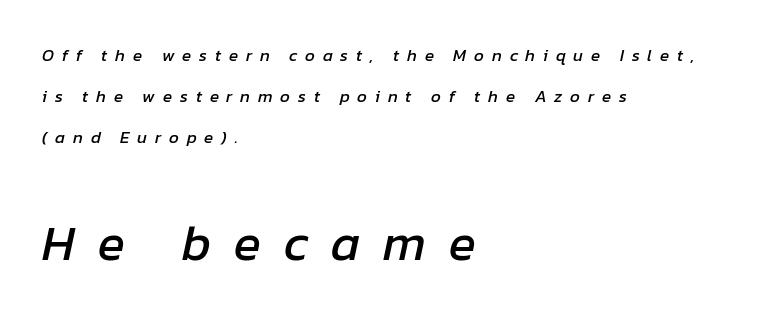
Q: Is the text italic (slanted)? A: Yes, it leans right by about 12 degrees.
Q: Is the text underlined? A: No.
Q: How is the paragraph aligned? A: Left-aligned.
Q: Is the spacing between letters normal or unusually wide? A: Unusually wide.
Q: Is the spacing between lines tight, normal or loose? A: Loose.
Q: Which block of text is set in a larger size, the first (top) or the second (bottom)? A: The second (bottom) one.
Q: Width (condensed, normal, or wide)? A: Normal.
Q: Stroke contrast? A: Low.
Q: x-height? A: Medium.
Q: Monospaced? A: No.
